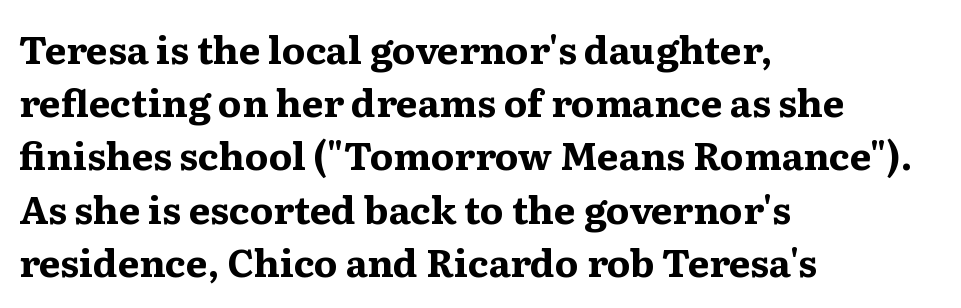
The image shows 38 px bold, wide serif type, upright; set left-aligned, normal line spacing (1.4x), normal letter spacing, not underlined; medium stroke contrast and a medium x-height.
